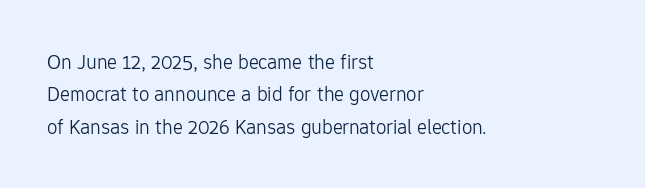
The image shows 21 px text type, upright; set left-aligned, normal line spacing (1.54x), normal letter spacing, not underlined.
